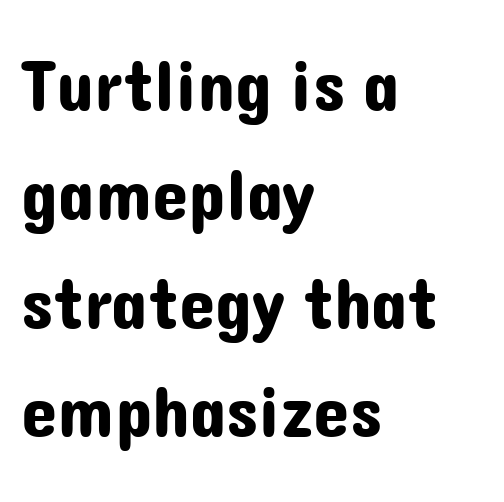
The image shows 73 px sans-serif type, upright; set left-aligned, normal line spacing (1.49x), normal letter spacing, not underlined; low stroke contrast and a medium x-height.
